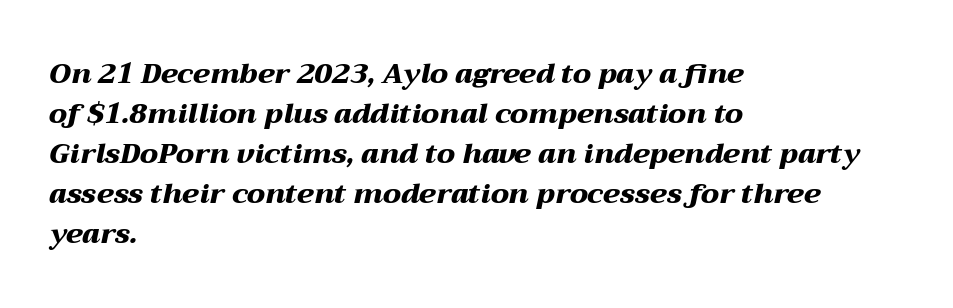
Here the designer chose a conventional face with non-uniform glyph widths. This sample uses an oblique cut, with every glyph tilted off the vertical. The gaps between neighbouring characters are ordinary and unremarkable. Check under the words: just untouched page.
